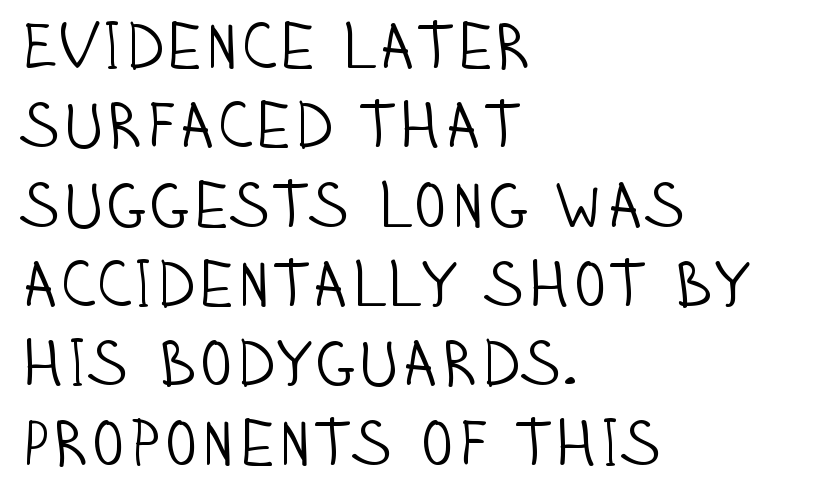
The image shows 64 px light, condensed sans-serif type, upright; set left-aligned, line spacing 1.24x, normal letter spacing, not underlined; low stroke contrast and a large x-height.
